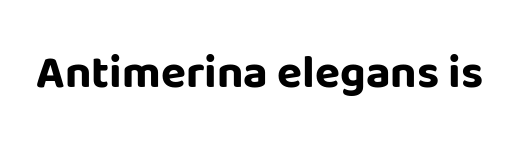
Q: Is the text bold? A: Yes.
Q: Is the text italic (slanted)? A: No, it is upright.
Q: Is the typeface a serif or a sans-serif typeface? A: Sans-serif.
Q: Is the text underlined? A: No.
Q: Is the spacing between letters normal or unusually wide? A: Normal.
Q: Width (condensed, normal, or wide)? A: Normal.
Q: Stroke contrast? A: Low.
Q: x-height? A: Large.
Q: Monospaced? A: No.
